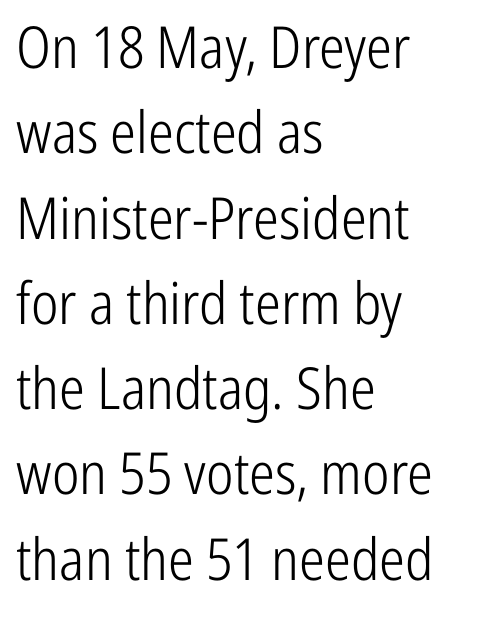
Q: Is the text bold? A: No.
Q: Is the text italic (slanted)? A: No, it is upright.
Q: Is the typeface a serif or a sans-serif typeface? A: Sans-serif.
Q: Is the text underlined? A: No.
Q: How is the paragraph aligned? A: Left-aligned.
Q: Is the spacing between letters normal or unusually wide? A: Normal.
Q: Is the spacing between lines tight, normal or loose? A: Normal.
Q: Width (condensed, normal, or wide)? A: Condensed.
Q: Stroke contrast? A: Low.
Q: x-height? A: Medium.
Q: Monospaced? A: No.
